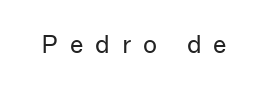
Rendered with straight, roman letterforms. Students, note that the glyphs here are deliberately spaced far apart. These glyphs show unthickened strokes, regular width or finer. Nobody drew a line under any word here.
